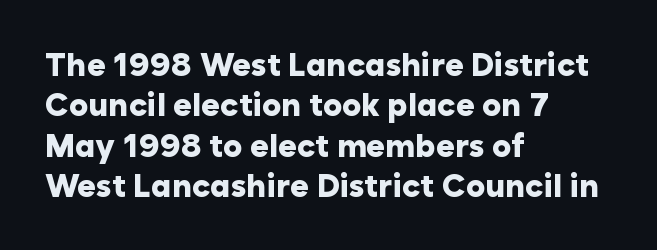
The rendering uses a moderate line-height, typical for paragraphs. What weight is shown? A full bold with thick strokes. The letters sit at their default tracking, neither squeezed nor spread. Font category for this specimen: sans-serif.
